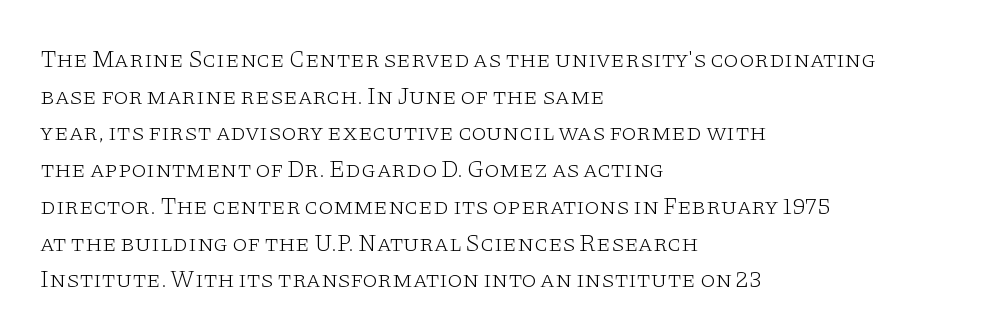
{"italic": "no", "bold": "no", "underline": "no", "align": "left", "line_spacing": "normal", "line_spacing_ratio": 1.53, "letter_spacing": "normal", "letter_spacing_em": 0.0, "glyph_px": 24}
